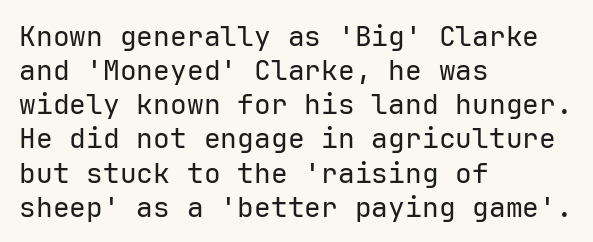
Q: Is the text bold? A: No.
Q: Is the text italic (slanted)? A: No, it is upright.
Q: Is the typeface a serif or a sans-serif typeface? A: Sans-serif.
Q: Is the text underlined? A: No.
Q: How is the paragraph aligned? A: Left-aligned.
Q: Is the spacing between letters normal or unusually wide? A: Normal.
Q: Width (condensed, normal, or wide)? A: Normal.
Q: Stroke contrast? A: Low.
Q: x-height? A: Medium.
